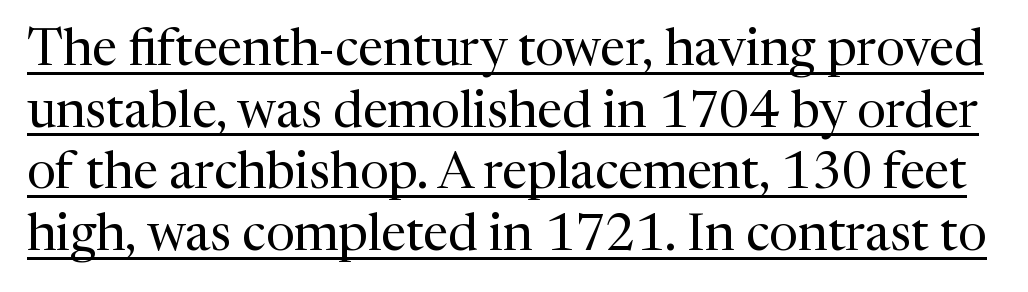
Style check: upright. The letters sit at their default tracking, neither squeezed nor spread. Caption: face not bold, strokes unweighted. Underline: present. Is this a fixed-width face? No — the glyphs have proportional, varying widths.
